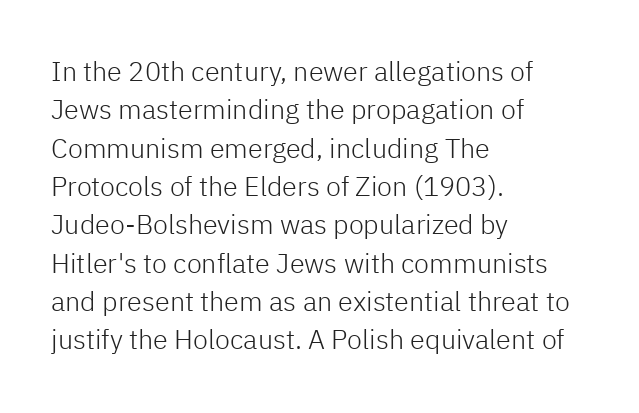
Every row of glyphs begins at an identical x-position on the left. A roman cut, with each character standing at attention. Does the leading feel generous? No, just average. The tracking reads as untouched default to a designer's eye.
